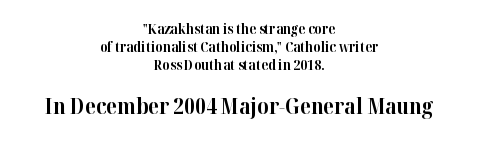
{"italic": "no", "bold": "yes", "underline": "no", "align": "center", "line_spacing": "normal", "line_spacing_ratio": 1.28, "letter_spacing": "normal", "letter_spacing_em": 0.0, "larger_block": "second", "size_ratio": 1.57, "glyph_px": 22}
